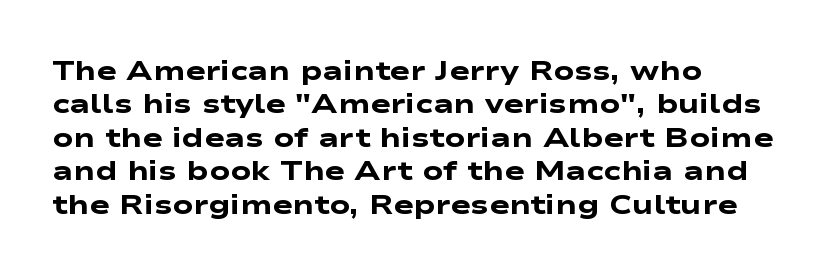
{"bold": "yes", "underline": "no", "align": "left", "line_spacing_ratio": 1.24, "letter_spacing": "normal", "letter_spacing_em": 0.0, "glyph_px": 27}
